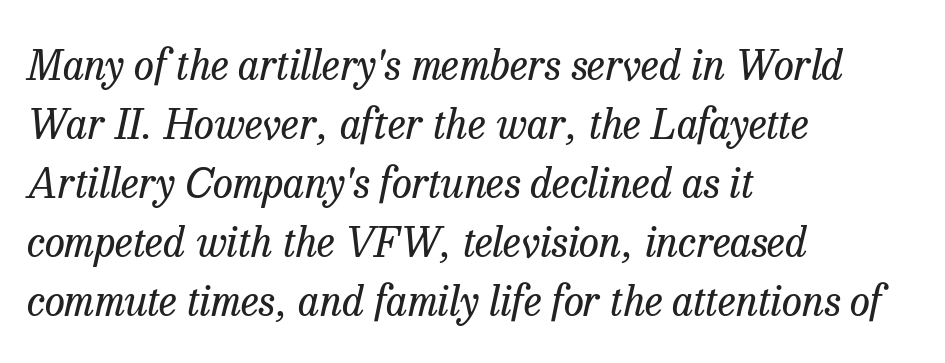
The designer went with a serif here, giving each stem small feet. Anything drawn beneath the words? Only blank space. The font's italic variant was chosen for this text. Reading down the block, your eye returns to a fixed left position each line. Students, observe: this is what conventionally led text looks like. Do the characters align in a grid? No, the font is proportional.
